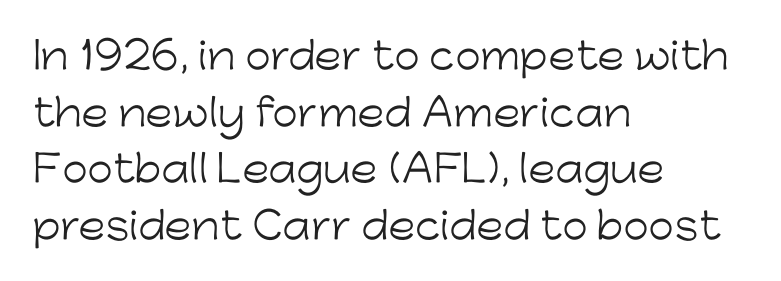
The image shows 37 px light sans-serif type, upright; set left-aligned, normal line spacing (1.53x), normal letter spacing, not underlined; low stroke contrast and a medium x-height.
